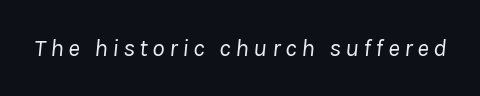
Beneath every word, the page is bare. A quiet, ordinary-to-light weight characterises the typeface. Yep, that's italic — everything's leaning.
